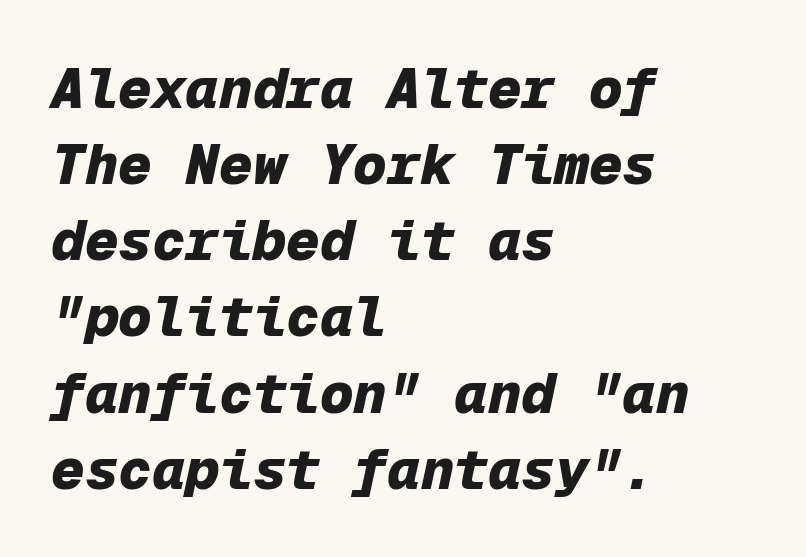
Q: Is the text bold? A: Yes.
Q: Is the text italic (slanted)? A: Yes, it leans right by about 12 degrees.
Q: Is the text underlined? A: No.
Q: How is the paragraph aligned? A: Left-aligned.
Q: Is the spacing between letters normal or unusually wide? A: Normal.
Q: Is the spacing between lines tight, normal or loose? A: Normal.
Q: Width (condensed, normal, or wide)? A: Normal.
Q: Stroke contrast? A: Low.
Q: x-height? A: Medium.
Q: Monospaced? A: Yes.
